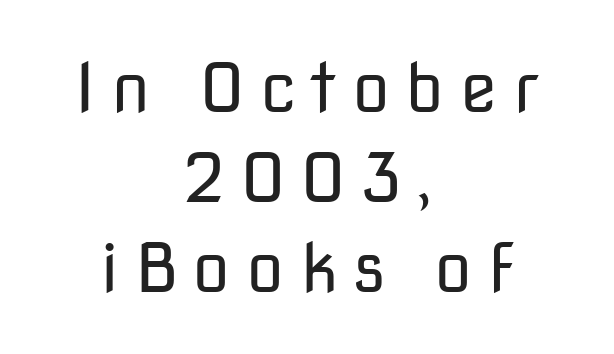
{"serif": "no", "italic": "no", "bold": "no", "weight": "regular", "width": "normal", "stroke_contrast": "low", "x_height": "medium", "monospaced": "no", "underline": "no", "align": "center", "line_spacing": "normal", "line_spacing_ratio": 1.32, "letter_spacing": "wide", "letter_spacing_em": 0.23, "glyph_px": 68}
